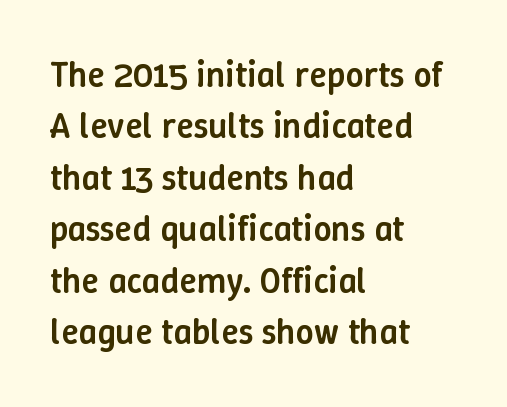
{"italic": "no", "bold": "semi", "weight": "semibold", "width": "normal", "stroke_contrast": "low", "x_height": "medium", "monospaced": "no", "underline": "no", "align": "left", "line_spacing": "normal", "line_spacing_ratio": 1.43, "letter_spacing": "normal", "letter_spacing_em": 0.0, "glyph_px": 36}
